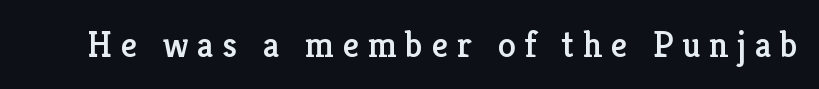
The image shows 36 px serif type, upright; set unusually wide letter spacing (+0.24 em), not underlined; low stroke contrast and a medium x-height.
